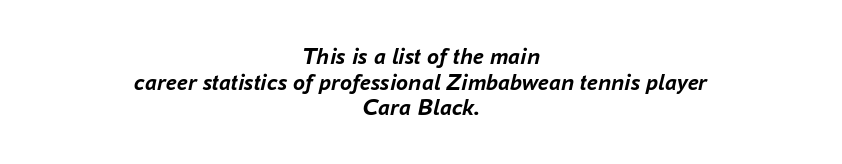
The glyphs have the mass of a bold cut. In CSS terms this would be text-align: center. Is the letter spacing exaggerated? No — it looks like the ordinary default. An italicized treatment has been applied to the whole sample. Whoever set this chose condensed vertical rhythm over breathing room.
